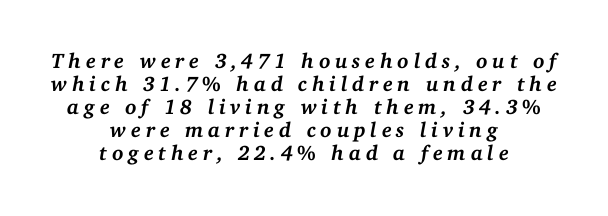
Successive baselines arrive quickly, one right under another. These words are printed bold, with thick strokes throughout. Students, note that the glyphs here are deliberately spaced far apart. Would a proofreader flag this as italicized? Yes.
